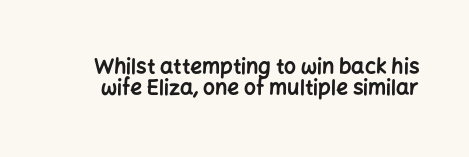
Q: Is the text bold? A: Yes.
Q: Is the text italic (slanted)? A: No, it is upright.
Q: Is the text underlined? A: No.
Q: Is the spacing between letters normal or unusually wide? A: Normal.
Q: Is the spacing between lines tight, normal or loose? A: Tight.
